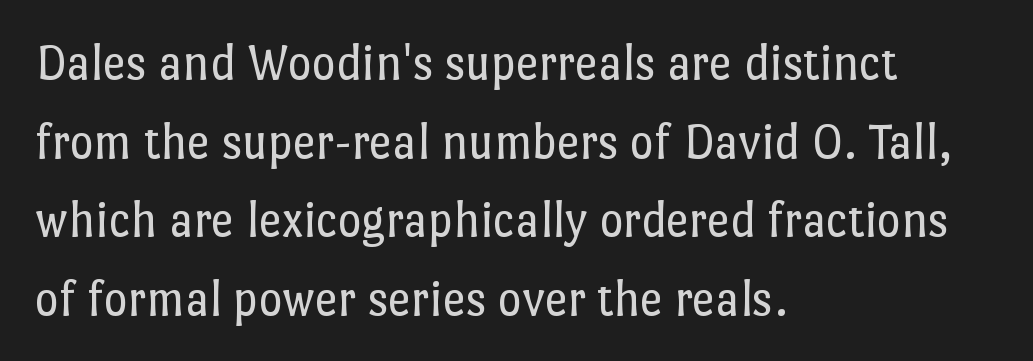
The image shows 51 px regular-weight type, upright; set left-aligned, normal line spacing (1.54x), normal letter spacing, not underlined; low stroke contrast and a medium x-height.
